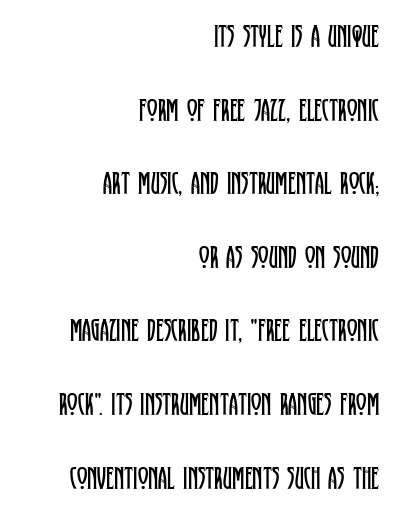
Compared with a flush-left layout, this one pins lines to the opposite, right side. Posture: upright roman. The rendering uses natural spacing where letterforms have individual widths. Font category for this specimen: serif. This rendering leaves character spacing at its baseline value.
